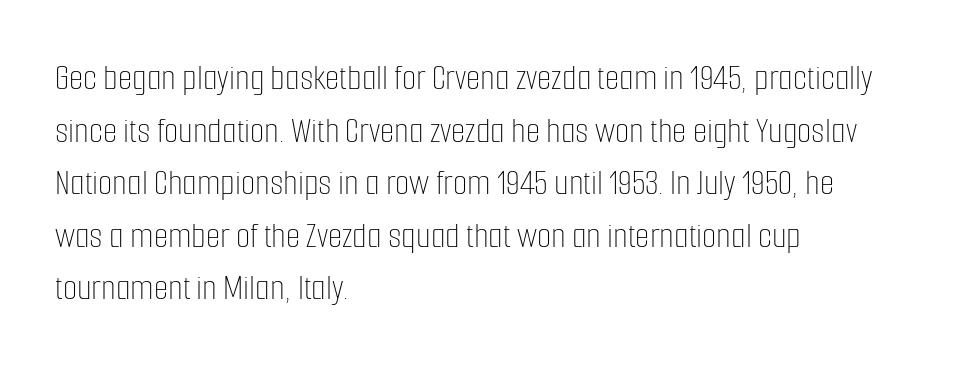
The image shows 37 px thin, condensed type, upright; set left-aligned, normal line spacing (1.42x), normal letter spacing, not underlined; low stroke contrast and a medium x-height.
